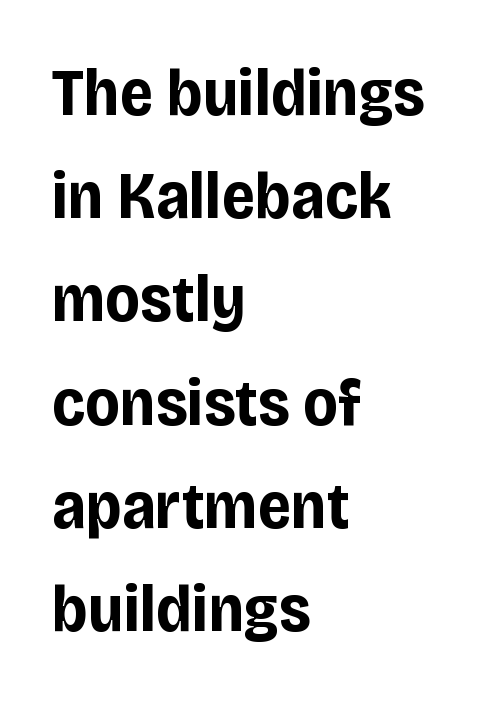
{"serif": "no", "italic": "no", "bold": "yes", "weight": "bold", "width": "condensed", "stroke_contrast": "low", "x_height": "large", "monospaced": "no", "underline": "no", "align": "left", "line_spacing": "normal", "line_spacing_ratio": 1.54, "letter_spacing": "normal", "letter_spacing_em": 0.0, "glyph_px": 67}
